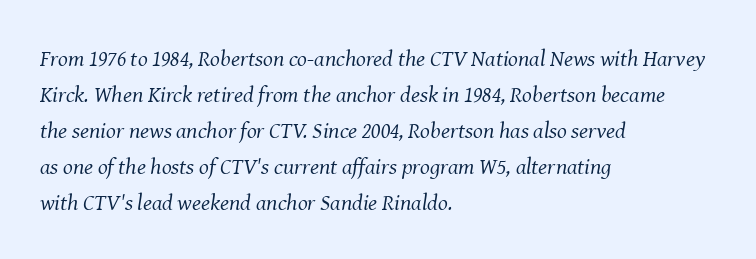
Bold? No — there's no thickening of the strokes. Tall strokes in this sample are angled rather than plumb. This rendering leaves character spacing at its baseline value. A student would call this left alignment; a typographer would say flush left, rag right.
